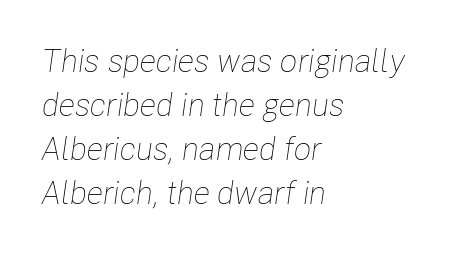
{"italic": "yes", "lean": "right", "slant_degrees": 8, "bold": "no", "weight": "thin", "width": "condensed", "stroke_contrast": "low", "x_height": "medium", "monospaced": "no", "underline": "no", "align": "left", "line_spacing": "normal", "line_spacing_ratio": 1.38, "letter_spacing": "normal", "letter_spacing_em": 0.0, "glyph_px": 32}
